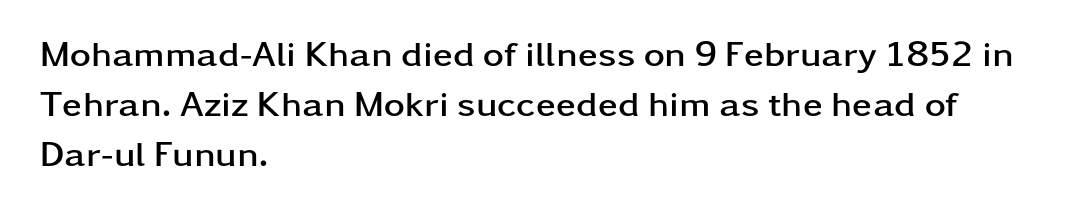
Q: Is the text bold? A: Yes.
Q: Is the text italic (slanted)? A: No, it is upright.
Q: Is the typeface a serif or a sans-serif typeface? A: Sans-serif.
Q: Is the text underlined? A: No.
Q: How is the paragraph aligned? A: Left-aligned.
Q: Is the spacing between letters normal or unusually wide? A: Normal.
Q: Is the spacing between lines tight, normal or loose? A: Normal.
Q: Width (condensed, normal, or wide)? A: Wide.
Q: Stroke contrast? A: Low.
Q: x-height? A: Medium.
Q: Monospaced? A: No.
